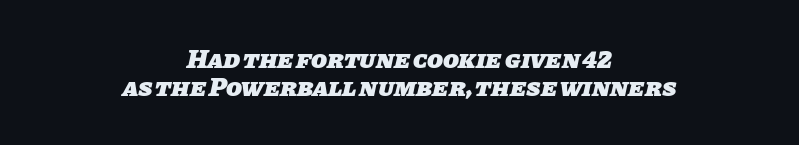
The image shows 26 px bold type; set centered, tight line spacing (1.08x), normal letter spacing, not underlined.
